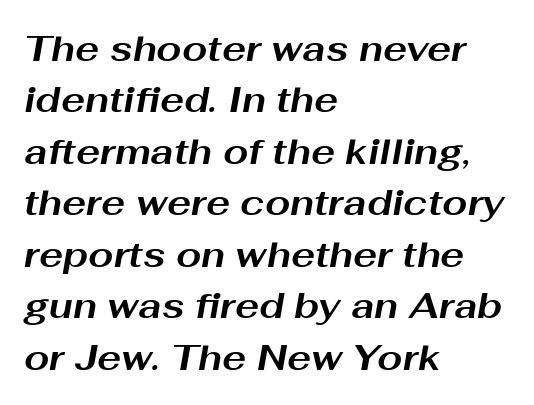
The image shows 36 px bold, wide type, italic (leaning right); set left-aligned, normal line spacing (1.43x), normal letter spacing, not underlined; medium stroke contrast and a medium x-height.
